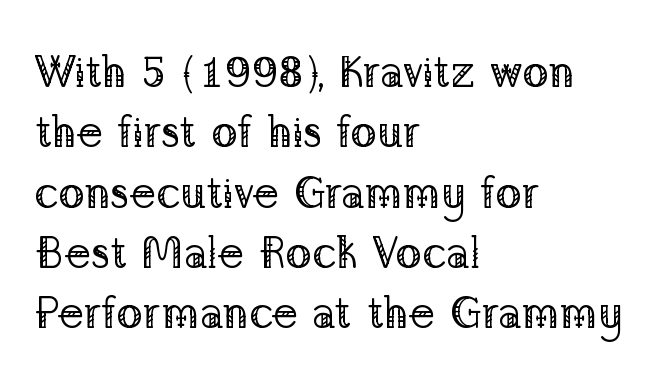
{"serif": "yes", "italic": "no", "bold": "no", "weight": "regular", "width": "normal", "stroke_contrast": "low", "x_height": "medium", "monospaced": "no", "underline": "no", "align": "left", "line_spacing": "normal", "line_spacing_ratio": 1.37, "letter_spacing": "normal", "letter_spacing_em": 0.0, "glyph_px": 44}
